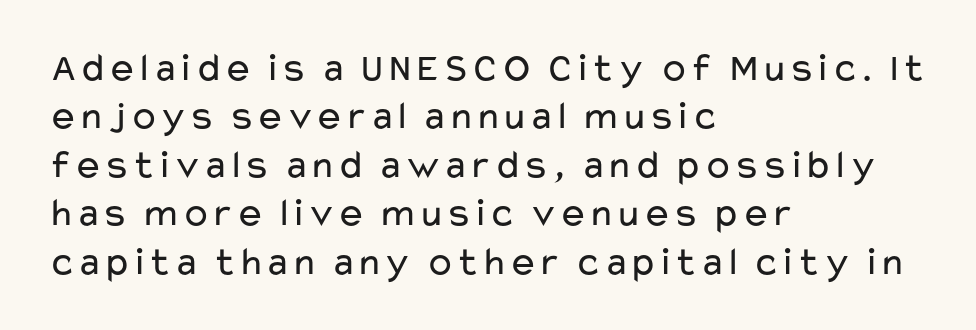
The image shows 40 px regular-weight, wide sans-serif type, upright; set left-aligned, line spacing 1.21x, normal letter spacing, not underlined; low stroke contrast and a medium x-height.
